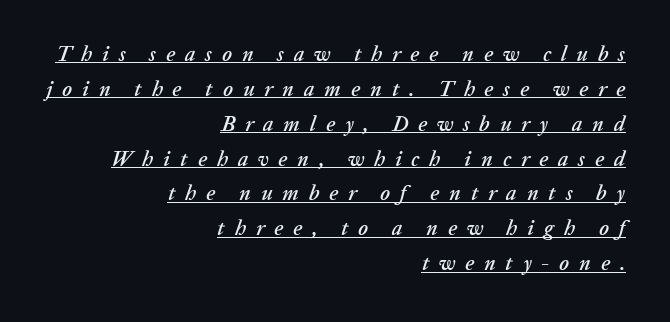
{"italic": "yes", "lean": "right", "slant_degrees": 20, "underline": "yes", "align": "right", "line_spacing": "normal", "line_spacing_ratio": 1.66, "letter_spacing": "wide", "letter_spacing_em": 0.47, "glyph_px": 21}
